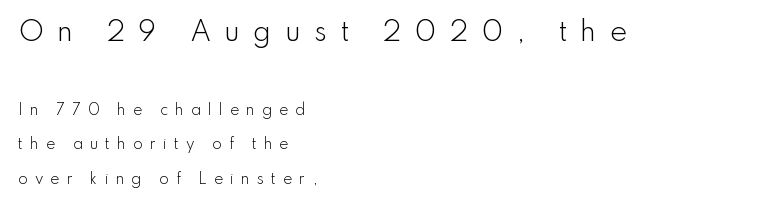
Q: Is the text bold? A: No.
Q: Is the text italic (slanted)? A: No, it is upright.
Q: Is the text underlined? A: No.
Q: How is the paragraph aligned? A: Left-aligned.
Q: Is the spacing between letters normal or unusually wide? A: Unusually wide.
Q: Is the spacing between lines tight, normal or loose? A: Loose.
Q: Which block of text is set in a larger size, the first (top) or the second (bottom)? A: The first (top) one.
